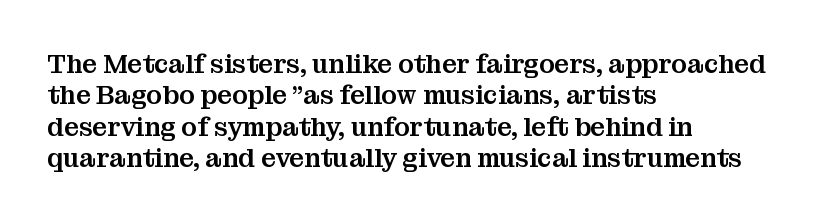
The image shows 26 px text type, upright; set left-aligned, line spacing 1.21x, normal letter spacing, not underlined.
